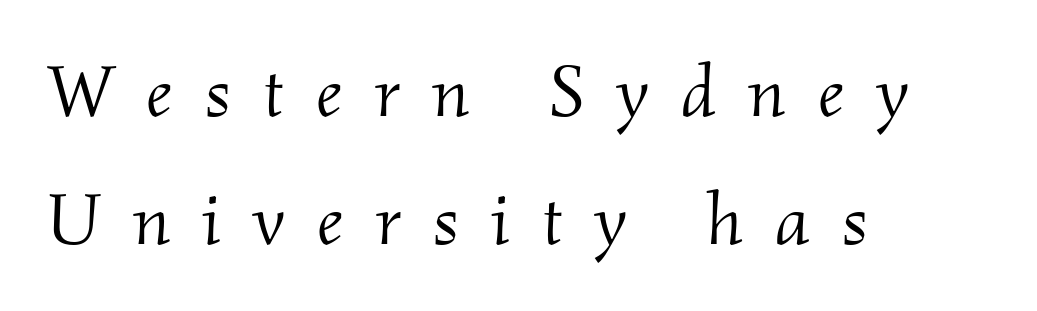
Q: Is the text bold? A: No.
Q: Is the text italic (slanted)? A: Yes, it leans right by about 2 degrees.
Q: Is the typeface a serif or a sans-serif typeface? A: Serif.
Q: Is the text underlined? A: No.
Q: How is the paragraph aligned? A: Left-aligned.
Q: Is the spacing between letters normal or unusually wide? A: Unusually wide.
Q: Width (condensed, normal, or wide)? A: Normal.
Q: Stroke contrast? A: Medium.
Q: x-height? A: Small.
Q: Monospaced? A: No.
